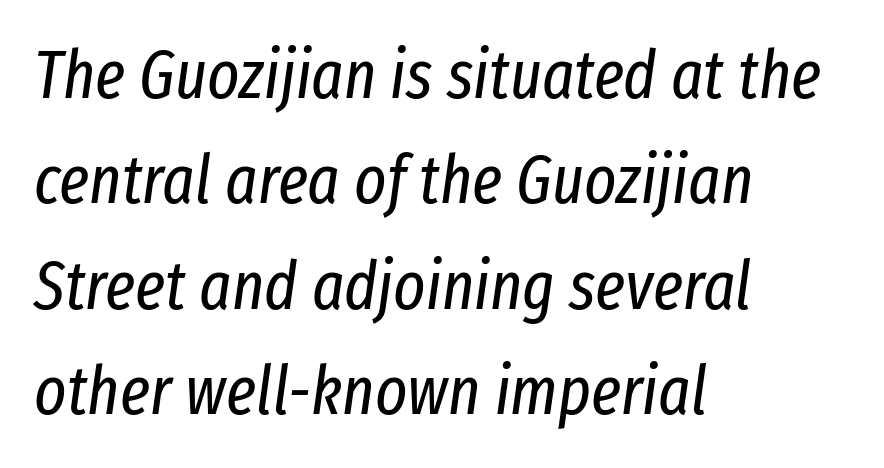
Has an underline been added? It has not. Leading matches the norm, producing a regular column. Standard letterfit; no display-style spreading of the glyphs. Leftover space on each line is placed entirely after the last word. Here the designer chose a conventional face with non-uniform glyph widths. Posture: slanted.
